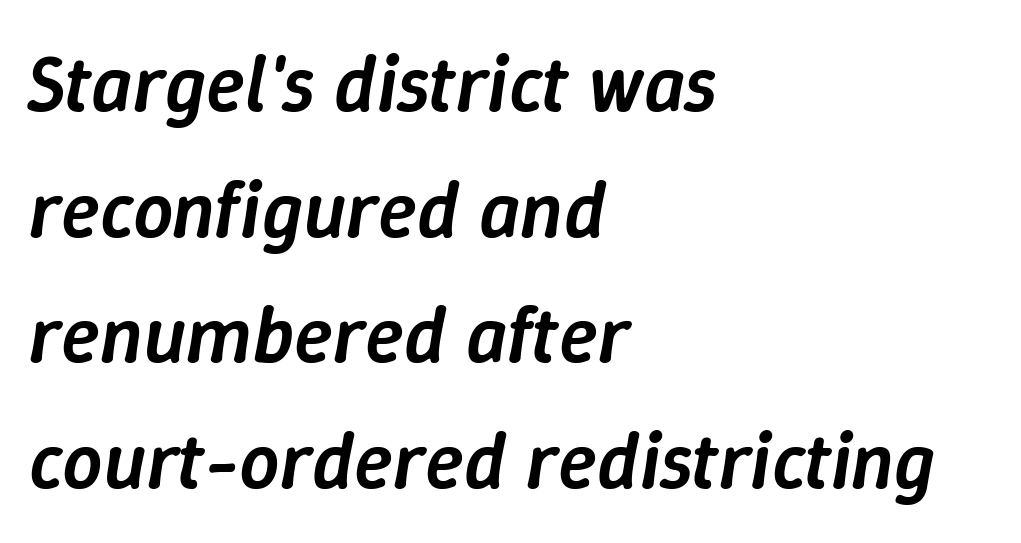
The image shows 80 px semibold type, italic (leaning right); set left-aligned, normal line spacing (1.57x), normal letter spacing, not underlined; low stroke contrast and a medium x-height.
